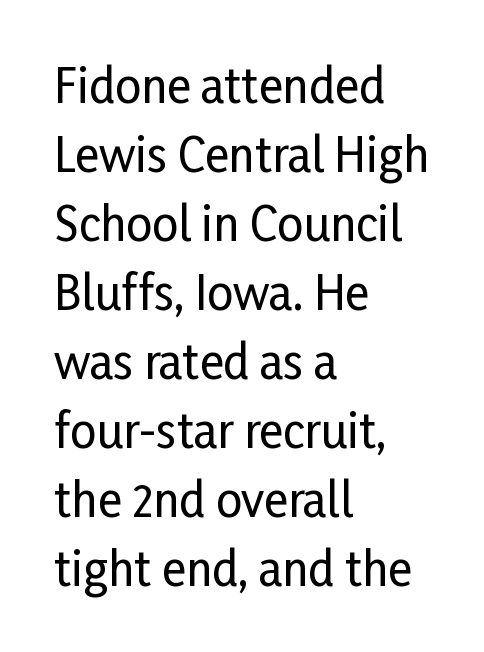
This block has exactly the height ordinary leading produces. Letter spacing: default. If you drew a ruler down the left edge, every line would touch it. The axis of the letterforms is exactly vertical.
